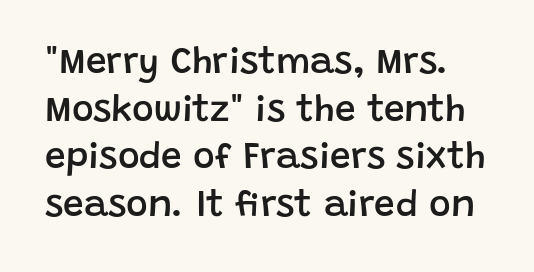
Q: Is the text bold? A: Semi-bold.
Q: Is the text italic (slanted)? A: No, it is upright.
Q: Is the typeface a serif or a sans-serif typeface? A: Sans-serif.
Q: Is the text underlined? A: No.
Q: Is the spacing between letters normal or unusually wide? A: Normal.
Q: Is the spacing between lines tight, normal or loose? A: Normal.
Q: Width (condensed, normal, or wide)? A: Normal.
Q: Stroke contrast? A: Low.
Q: x-height? A: Large.
Q: Monospaced? A: No.
